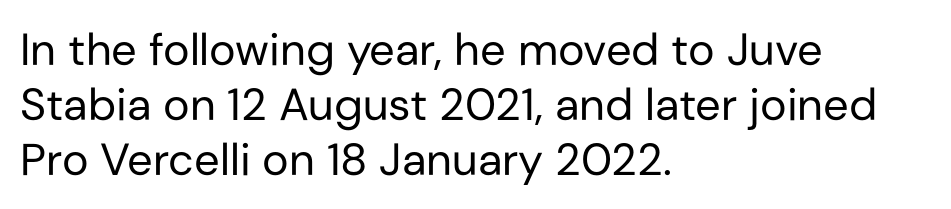
{"serif": "no", "italic": "no", "bold": "no", "weight": "regular", "width": "normal", "stroke_contrast": "low", "x_height": "medium", "monospaced": "no", "underline": "no", "align": "left", "line_spacing_ratio": 1.22, "letter_spacing": "normal", "letter_spacing_em": 0.0, "glyph_px": 45}
